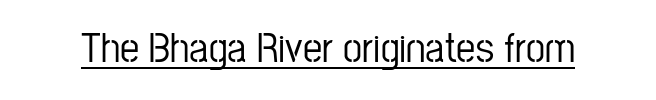
Q: Is the text italic (slanted)? A: No, it is upright.
Q: Is the typeface a serif or a sans-serif typeface? A: Sans-serif.
Q: Is the text underlined? A: Yes.
Q: Is the spacing between letters normal or unusually wide? A: Normal.
Q: Width (condensed, normal, or wide)? A: Condensed.
Q: Stroke contrast? A: Low.
Q: x-height? A: Medium.
Q: Monospaced? A: No.
